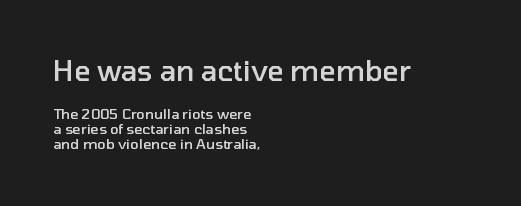
Students, this is semibold: more ink than regular, less than bold. The lines are packed closely together with very little leading. This sample uses plain, unmodified letter spacing. Anything drawn beneath the words? Only blank space. The font's upright variant was chosen for this text.
